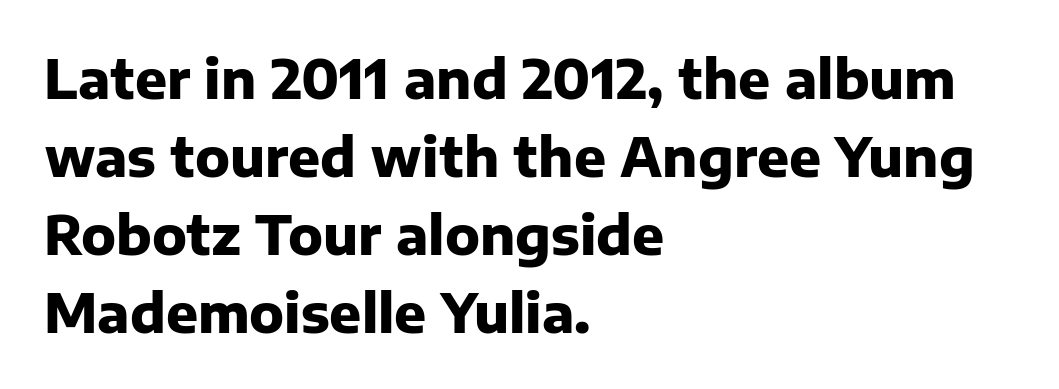
Q: Is the text bold? A: Yes.
Q: Is the text italic (slanted)? A: No, it is upright.
Q: Is the typeface a serif or a sans-serif typeface? A: Sans-serif.
Q: Is the text underlined? A: No.
Q: How is the paragraph aligned? A: Left-aligned.
Q: Is the spacing between letters normal or unusually wide? A: Normal.
Q: Is the spacing between lines tight, normal or loose? A: Normal.
Q: Width (condensed, normal, or wide)? A: Normal.
Q: Stroke contrast? A: Low.
Q: x-height? A: Medium.
Q: Monospaced? A: No.
